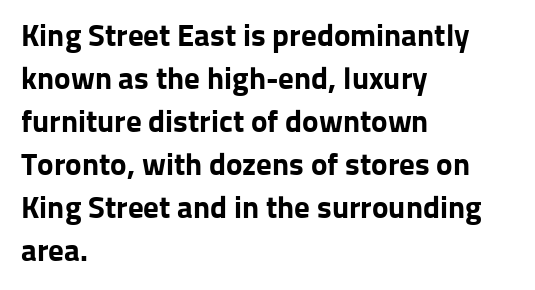
The image shows 31 px bold sans-serif type, upright; set left-aligned, normal line spacing (1.39x), normal letter spacing, not underlined; low stroke contrast and a medium x-height.
